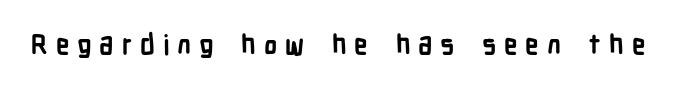
{"italic": "no", "bold": "yes", "underline": "no", "letter_spacing": "wide", "letter_spacing_em": 0.29, "glyph_px": 27}
